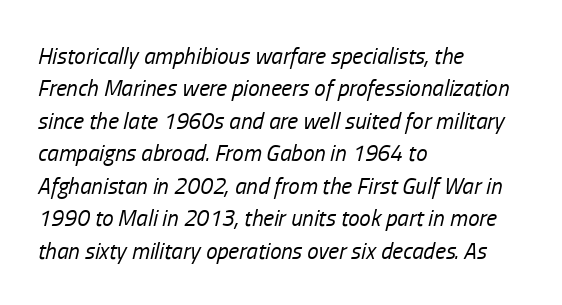
{"italic": "yes", "lean": "right", "slant_degrees": 13, "bold": "no", "underline": "no", "align": "left", "line_spacing": "normal", "line_spacing_ratio": 1.41, "letter_spacing": "normal", "letter_spacing_em": 0.0, "glyph_px": 23}
